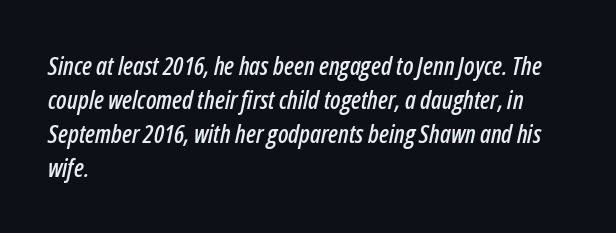
Q: Is the text italic (slanted)? A: Yes, it leans right by about 12 degrees.
Q: Is the text underlined? A: No.
Q: How is the paragraph aligned? A: Left-aligned.
Q: Is the spacing between letters normal or unusually wide? A: Normal.
Q: Is the spacing between lines tight, normal or loose? A: Normal.
